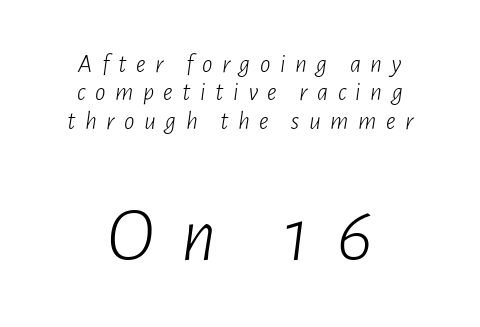
Q: Is the text bold? A: No.
Q: Is the text italic (slanted)? A: Yes, it leans right by about 7 degrees.
Q: Is the text underlined? A: No.
Q: Is the spacing between letters normal or unusually wide? A: Unusually wide.
Q: Is the spacing between lines tight, normal or loose? A: Tight.
Q: Which block of text is set in a larger size, the first (top) or the second (bottom)? A: The second (bottom) one.
Q: Width (condensed, normal, or wide)? A: Condensed.
Q: Stroke contrast? A: Low.
Q: x-height? A: Medium.
Q: Monospaced? A: No.
